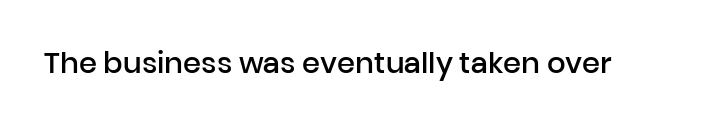
{"serif": "no", "italic": "no", "bold": "semi", "weight": "semibold", "width": "normal", "stroke_contrast": "low", "x_height": "medium", "monospaced": "no", "underline": "no", "letter_spacing": "normal", "letter_spacing_em": 0.0, "glyph_px": 29}
